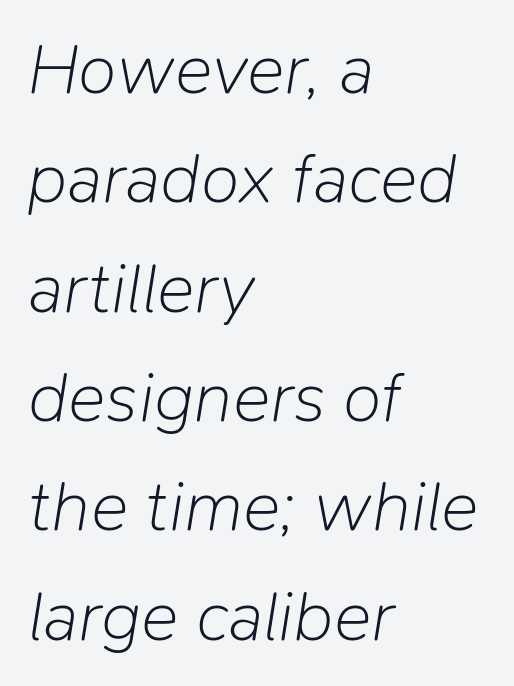
Q: Is the text bold? A: No.
Q: Is the text italic (slanted)? A: Yes, it leans right by about 9 degrees.
Q: Is the text underlined? A: No.
Q: How is the paragraph aligned? A: Left-aligned.
Q: Is the spacing between letters normal or unusually wide? A: Normal.
Q: Is the spacing between lines tight, normal or loose? A: Normal.
Q: Width (condensed, normal, or wide)? A: Normal.
Q: Stroke contrast? A: Low.
Q: x-height? A: Medium.
Q: Monospaced? A: No.
